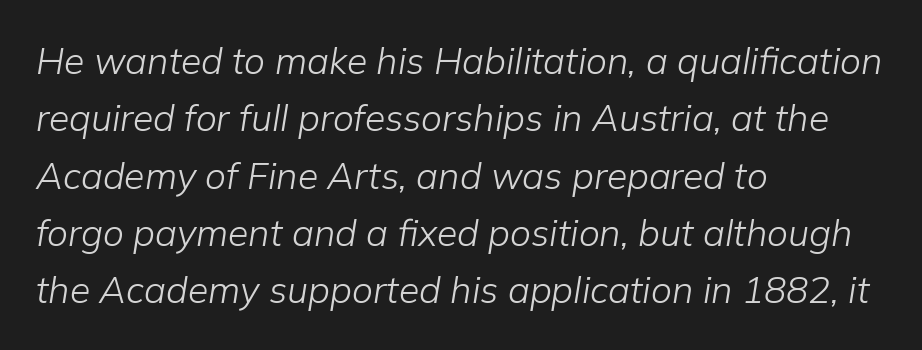
{"italic": "yes", "lean": "right", "slant_degrees": 9, "bold": "no", "weight": "light", "width": "normal", "stroke_contrast": "low", "x_height": "medium", "monospaced": "no", "underline": "no", "align": "left", "line_spacing": "normal", "line_spacing_ratio": 1.55, "letter_spacing": "normal", "letter_spacing_em": 0.0, "glyph_px": 37}
